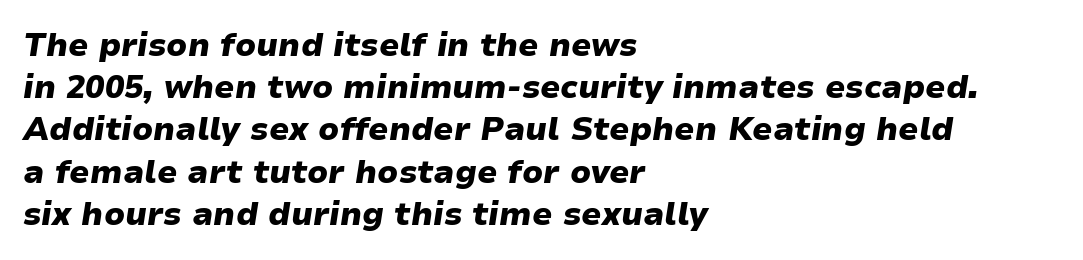
The image shows 32 px heavy, wide type, italic (leaning right); set left-aligned, normal line spacing (1.32x), normal letter spacing, not underlined; low stroke contrast and a medium x-height.
